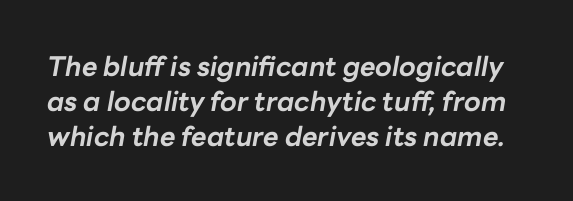
{"italic": "yes", "lean": "right", "slant_degrees": 10, "bold": "yes", "underline": "no", "line_spacing": "normal", "line_spacing_ratio": 1.29, "letter_spacing": "normal", "letter_spacing_em": 0.0, "glyph_px": 27}
